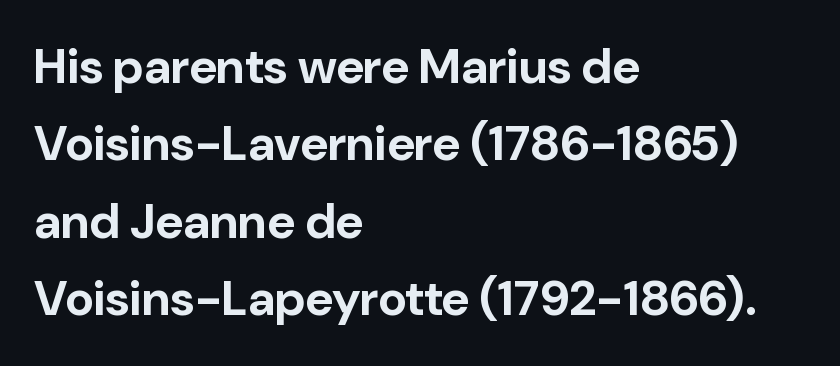
Q: Is the text bold? A: Yes.
Q: Is the text italic (slanted)? A: No, it is upright.
Q: Is the typeface a serif or a sans-serif typeface? A: Sans-serif.
Q: Is the text underlined? A: No.
Q: How is the paragraph aligned? A: Left-aligned.
Q: Is the spacing between letters normal or unusually wide? A: Normal.
Q: Is the spacing between lines tight, normal or loose? A: Normal.
Q: Width (condensed, normal, or wide)? A: Normal.
Q: Stroke contrast? A: Low.
Q: x-height? A: Medium.
Q: Monospaced? A: No.
